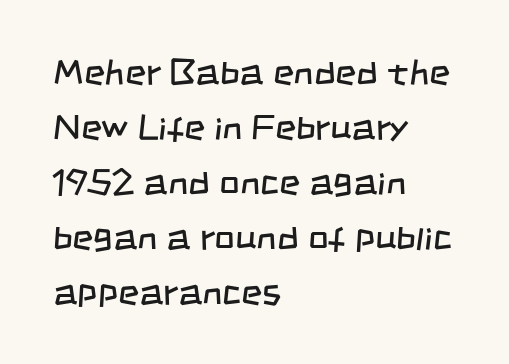
Character widths vary here, with narrow letters taking less room than wide ones. The font is comparable to plain body text, perhaps lighter. You could call the tracking neutral — neither tight nor loose. Regarding leading, the lines here are spaced in the standard way. This rendering features lettering with no underline. Horizontal alignment here is leftward, the default for most running prose.
